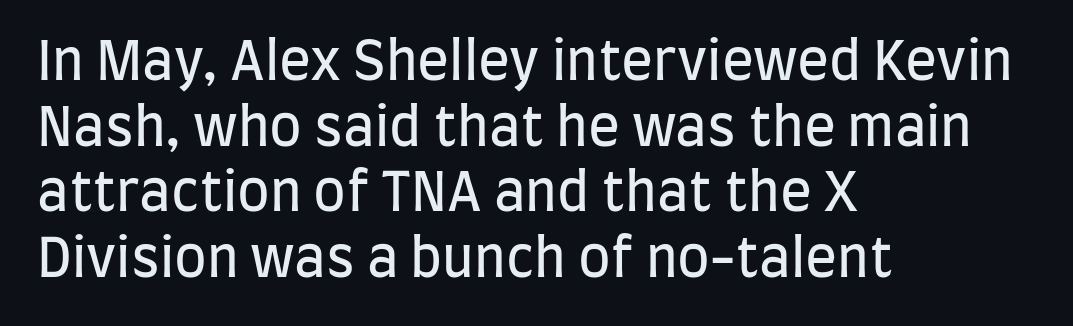
The image shows 53 px regular-weight, condensed sans-serif type, upright; set left-aligned, line spacing 1.24x, normal letter spacing, not underlined; low stroke contrast and a large x-height.
